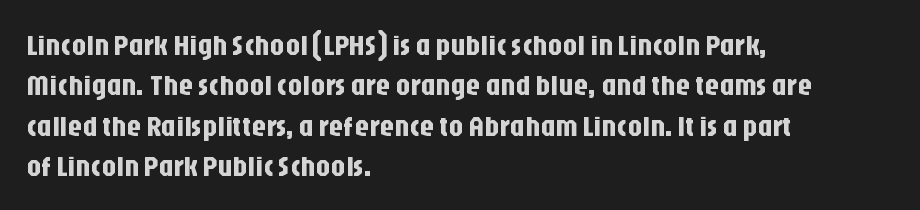
{"serif": "no", "italic": "no", "width": "condensed", "stroke_contrast": "low", "x_height": "large", "monospaced": "no", "underline": "no", "align": "left", "line_spacing": "normal", "line_spacing_ratio": 1.39, "letter_spacing": "normal", "letter_spacing_em": 0.0, "glyph_px": 29}
